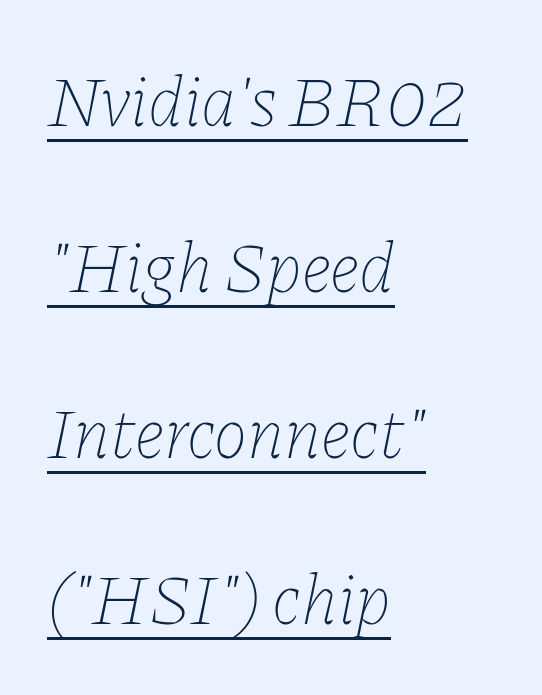
{"italic": "yes", "lean": "right", "slant_degrees": 11, "bold": "no", "weight": "thin", "width": "normal", "stroke_contrast": "low", "x_height": "medium", "monospaced": "no", "underline": "yes", "align": "left", "line_spacing": "loose", "line_spacing_ratio": 2.34, "letter_spacing": "normal", "letter_spacing_em": 0.0, "glyph_px": 71}
